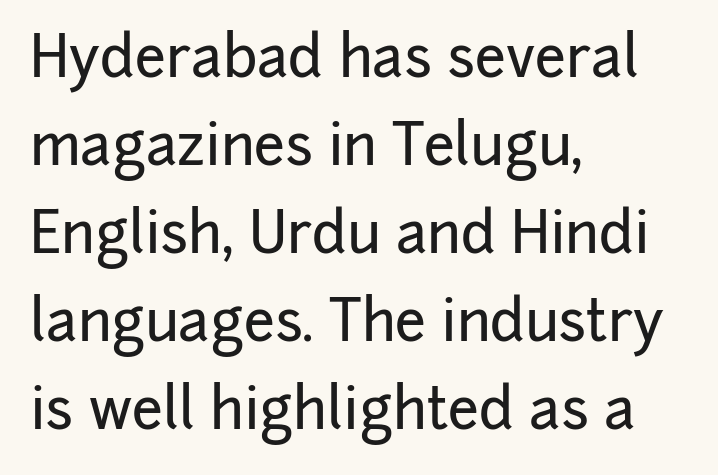
The image shows 56 px sans-serif type, upright; set left-aligned, normal line spacing (1.57x), normal letter spacing, not underlined; low stroke contrast and a medium x-height.
